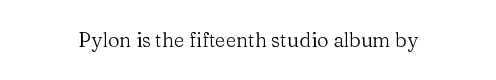
{"italic": "no", "bold": "no", "underline": "no", "letter_spacing": "normal", "letter_spacing_em": 0.0, "glyph_px": 20}
